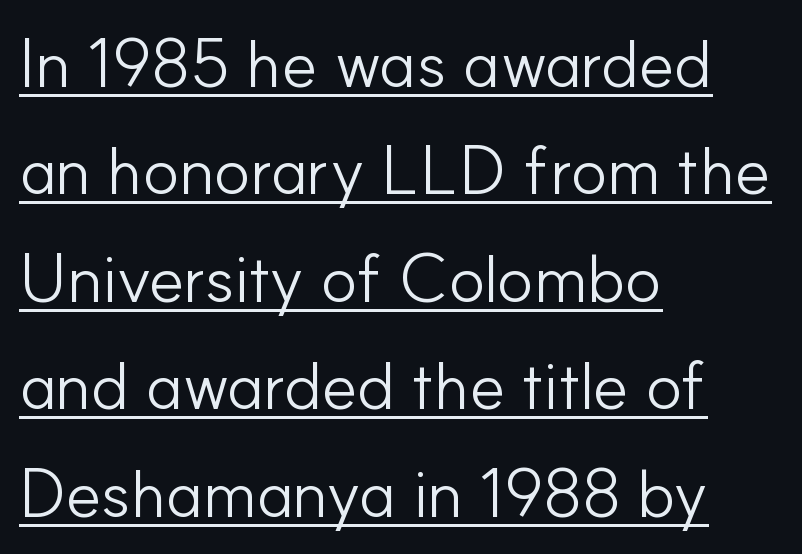
Casual observation: everything's shoved over to the left. The strokes are not fattened; the text isn't bold. There is no visible air inserted between adjacent glyphs. Character widths vary here, with narrow letters taking less room than wide ones. Nope, no serifs anywhere on these letters. These characters rest on top of a visible drawn line.
